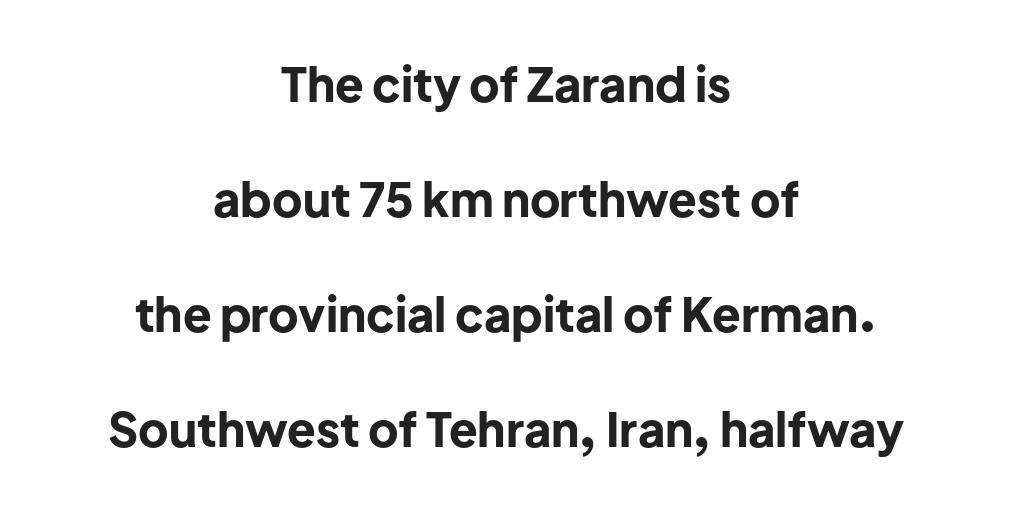
Heft: maximum for text — a bold. Short note: letters normally spaced. Is there much room between lines? Yes — plenty of vertical air separates them. This rendering employs a face without finishing strokes, i.e., a sans-serif. The rendering uses natural spacing where letterforms have individual widths.
